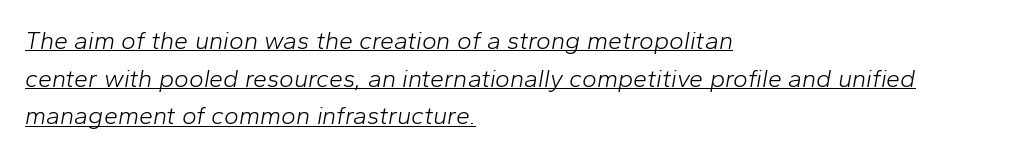
{"italic": "yes", "lean": "right", "slant_degrees": 10, "bold": "no", "underline": "yes", "align": "left", "line_spacing": "normal", "line_spacing_ratio": 1.51, "letter_spacing": "normal", "letter_spacing_em": 0.0, "glyph_px": 25}
